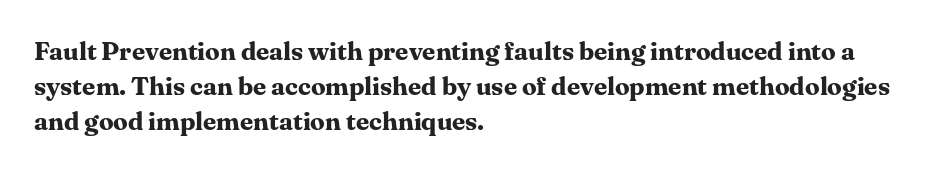
{"italic": "no", "bold": "yes", "underline": "no", "align": "left", "line_spacing": "normal", "line_spacing_ratio": 1.34, "letter_spacing": "normal", "letter_spacing_em": 0.0, "glyph_px": 26}
